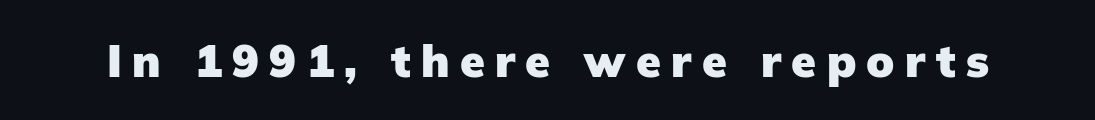
{"serif": "no", "italic": "no", "bold": "yes", "weight": "heavy", "width": "normal", "stroke_contrast": "low", "x_height": "medium", "monospaced": "no", "underline": "no", "letter_spacing": "wide", "letter_spacing_em": 0.23, "glyph_px": 45}
